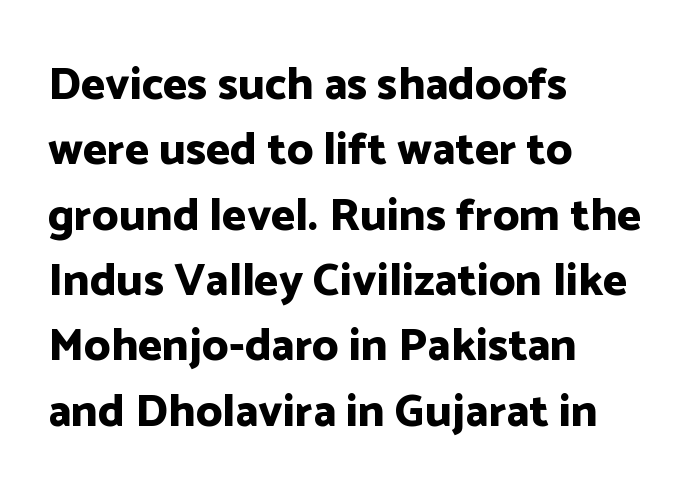
Weight: bold. Is there much room between lines? A standard amount, neither cramped nor airy. Nope, not italic — everything's standing straight. The rendering shows plain stroke endings on the letterforms — a sans-serif design.
